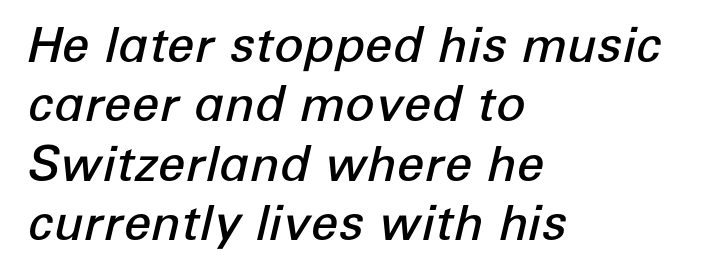
The image shows 49 px semibold type, italic (leaning right); set left-aligned, line spacing 1.21x, normal letter spacing, not underlined; low stroke contrast and a medium x-height.
